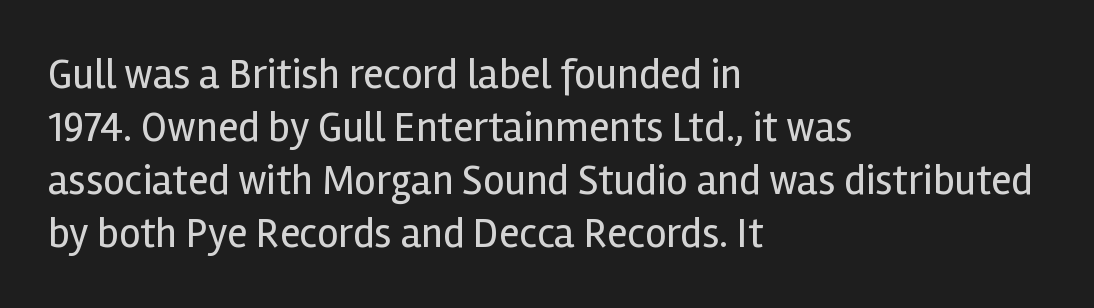
The image shows 42 px regular-weight sans-serif type, upright; set left-aligned, normal line spacing (1.26x), normal letter spacing, not underlined; a medium x-height.
